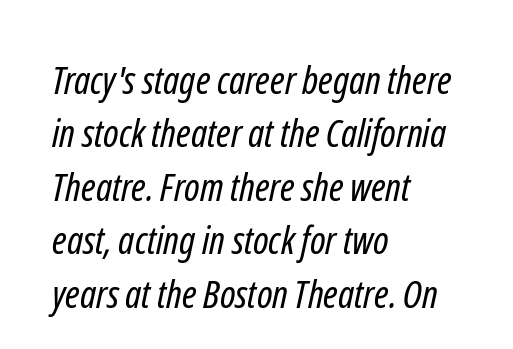
Q: Is the text bold? A: No.
Q: Is the typeface a serif or a sans-serif typeface? A: Sans-serif.
Q: Is the text underlined? A: No.
Q: How is the paragraph aligned? A: Left-aligned.
Q: Is the spacing between letters normal or unusually wide? A: Normal.
Q: Is the spacing between lines tight, normal or loose? A: Normal.
Q: Width (condensed, normal, or wide)? A: Condensed.
Q: Stroke contrast? A: Low.
Q: x-height? A: Medium.
Q: Monospaced? A: No.
